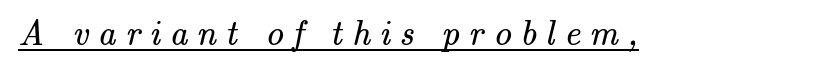
The image shows 35 px regular-weight serif type; set unusually wide letter spacing (+0.27 em), underlined; medium stroke contrast and a small x-height.
